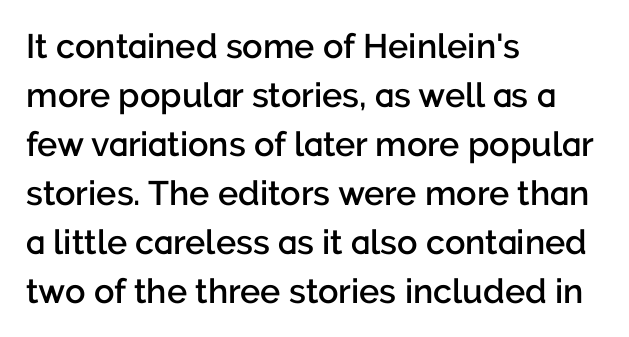
Q: Is the text bold? A: Semi-bold.
Q: Is the text italic (slanted)? A: No, it is upright.
Q: Is the typeface a serif or a sans-serif typeface? A: Sans-serif.
Q: Is the text underlined? A: No.
Q: How is the paragraph aligned? A: Left-aligned.
Q: Is the spacing between letters normal or unusually wide? A: Normal.
Q: Is the spacing between lines tight, normal or loose? A: Normal.
Q: Width (condensed, normal, or wide)? A: Normal.
Q: Stroke contrast? A: Low.
Q: x-height? A: Medium.
Q: Monospaced? A: No.
